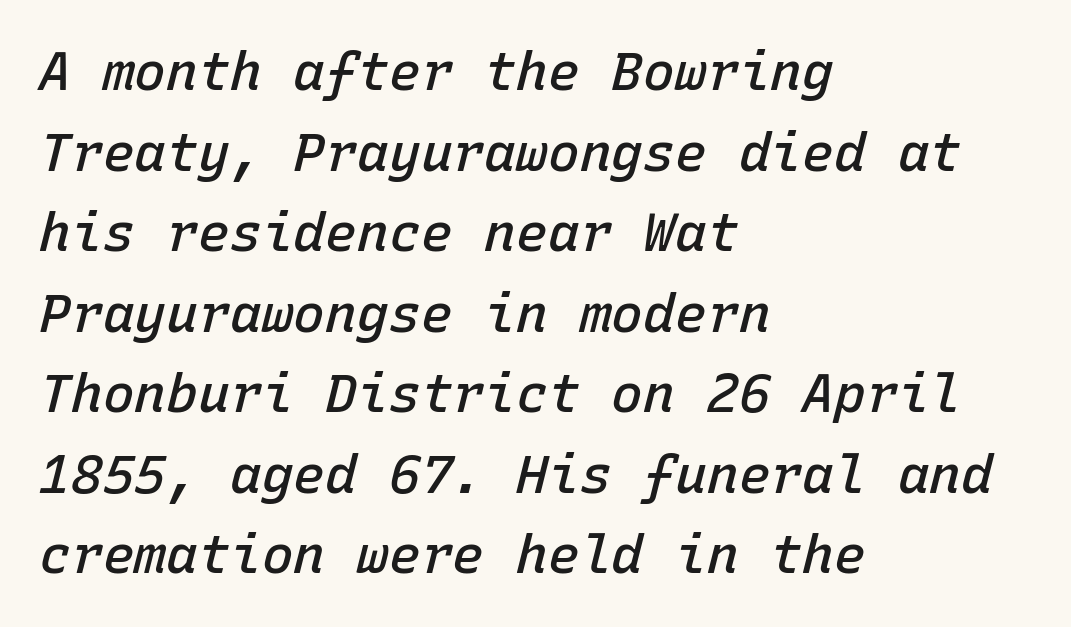
The image shows 53 px semibold type, italic (leaning right), monospaced; set left-aligned, normal line spacing (1.52x), normal letter spacing, not underlined; low stroke contrast and a medium x-height.
